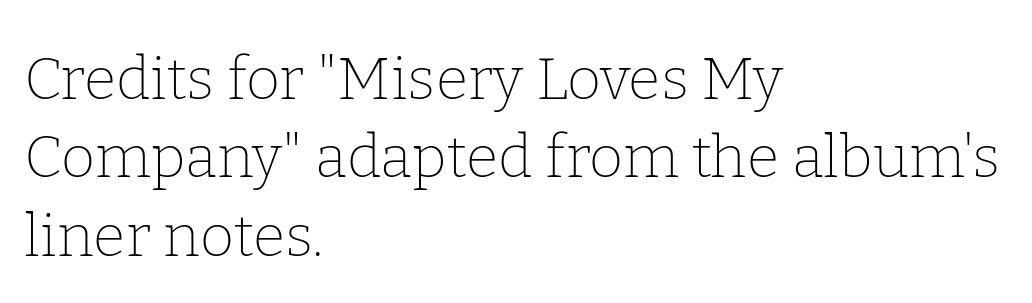
{"serif": "yes", "italic": "no", "bold": "no", "weight": "thin", "width": "normal", "stroke_contrast": "low", "x_height": "medium", "monospaced": "no", "underline": "no", "align": "left", "line_spacing": "normal", "line_spacing_ratio": 1.33, "letter_spacing": "normal", "letter_spacing_em": 0.0, "glyph_px": 59}
